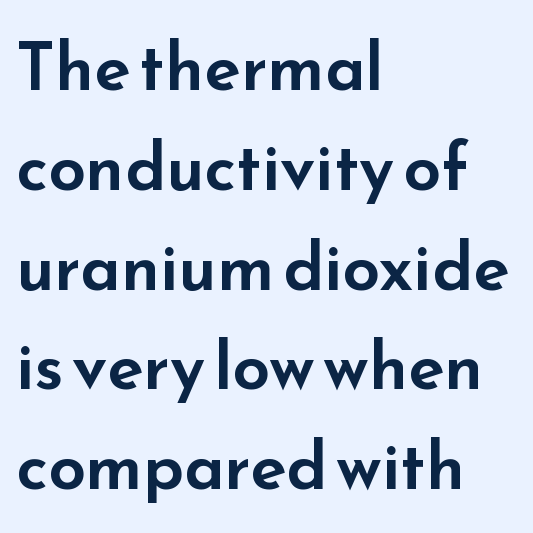
Q: Is the text italic (slanted)? A: No, it is upright.
Q: Is the typeface a serif or a sans-serif typeface? A: Sans-serif.
Q: Is the text underlined? A: No.
Q: How is the paragraph aligned? A: Left-aligned.
Q: Is the spacing between letters normal or unusually wide? A: Normal.
Q: Is the spacing between lines tight, normal or loose? A: Normal.
Q: Width (condensed, normal, or wide)? A: Wide.
Q: Stroke contrast? A: Low.
Q: x-height? A: Small.
Q: Monospaced? A: No.
